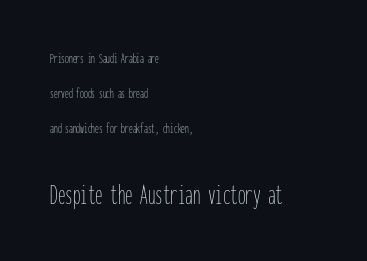
Q: Is the text bold? A: No.
Q: Is the text italic (slanted)? A: No, it is upright.
Q: Is the text underlined? A: No.
Q: How is the paragraph aligned? A: Left-aligned.
Q: Is the spacing between letters normal or unusually wide? A: Normal.
Q: Is the spacing between lines tight, normal or loose? A: Loose.
Q: Which block of text is set in a larger size, the first (top) or the second (bottom)? A: The second (bottom) one.
Q: Width (condensed, normal, or wide)? A: Condensed.
Q: Stroke contrast? A: Low.
Q: x-height? A: Medium.
Q: Monospaced? A: Yes.
